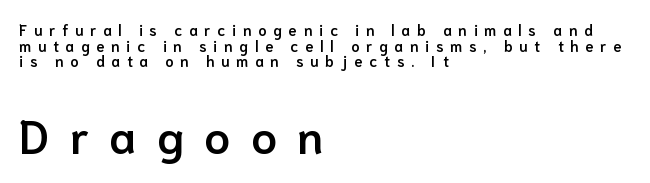
The image shows 46 px semibold sans-serif type, upright; set left-aligned, tight line spacing (1.05x), unusually wide letter spacing (+0.45 em), not underlined; the second (bottom) block is 3.07x larger; low stroke contrast and a medium x-height.
